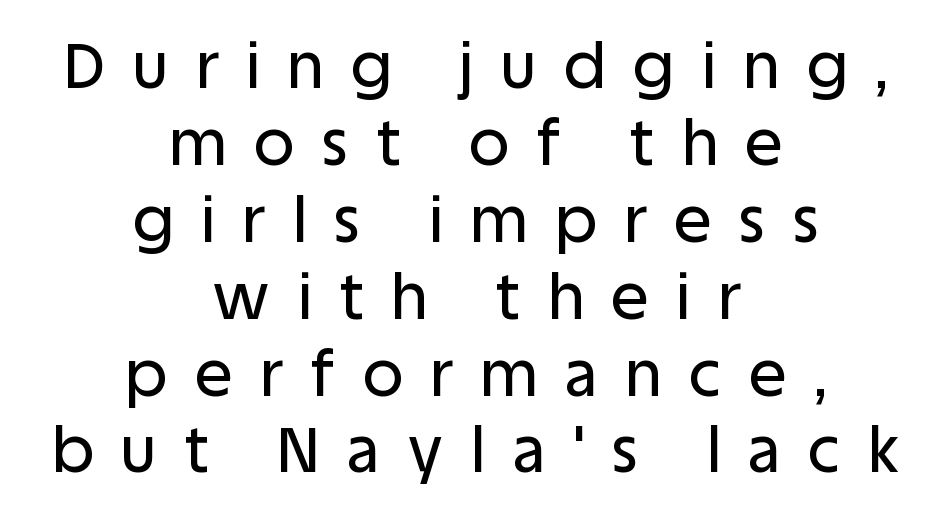
The image shows 62 px sans-serif type, upright; set centered, line spacing 1.24x, unusually wide letter spacing (+0.45 em), not underlined; low stroke contrast and a large x-height.
